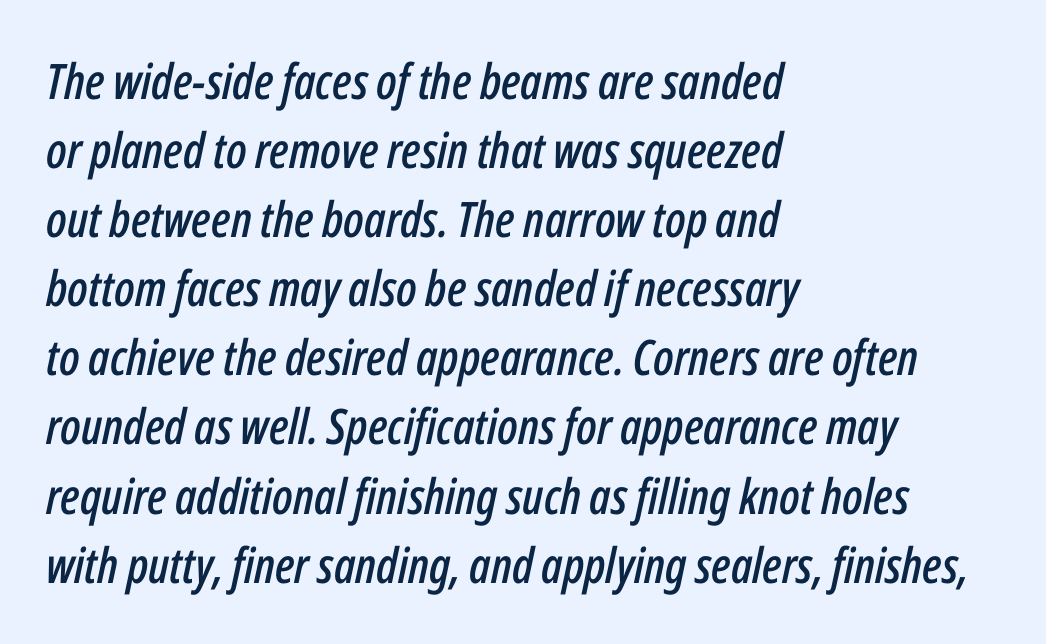
Q: Is the text italic (slanted)? A: Yes, it leans right by about 12 degrees.
Q: Is the text underlined? A: No.
Q: How is the paragraph aligned? A: Left-aligned.
Q: Is the spacing between letters normal or unusually wide? A: Normal.
Q: Is the spacing between lines tight, normal or loose? A: Normal.
Q: Width (condensed, normal, or wide)? A: Condensed.
Q: Stroke contrast? A: Low.
Q: x-height? A: Medium.
Q: Monospaced? A: No.
